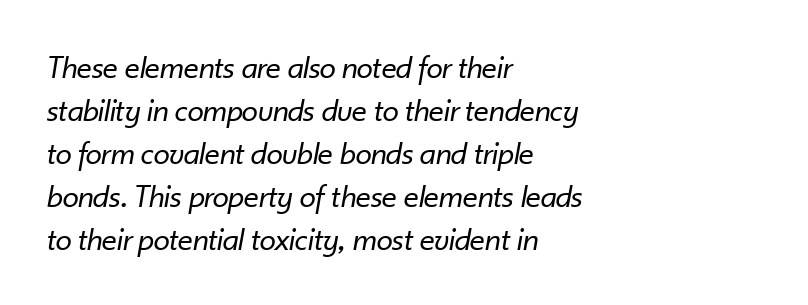
Q: Is the text bold? A: No.
Q: Is the text italic (slanted)? A: Yes, it leans right by about 10 degrees.
Q: Is the text underlined? A: No.
Q: How is the paragraph aligned? A: Left-aligned.
Q: Is the spacing between letters normal or unusually wide? A: Normal.
Q: Is the spacing between lines tight, normal or loose? A: Normal.
Q: Width (condensed, normal, or wide)? A: Normal.
Q: Stroke contrast? A: Low.
Q: x-height? A: Small.
Q: Monospaced? A: No.
